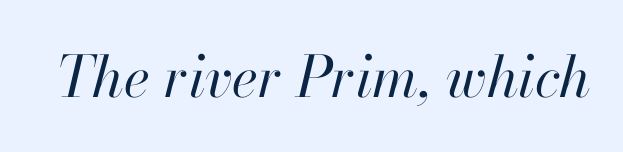
This is oblique type, the kind used for emphasis or titles. The gaps between neighbouring characters are ordinary and unremarkable. The foot of each line stays bare and open. Each letter keeps its own natural width here, so spacing adapts to shape. Bold? No — there's no thickening of the strokes.
